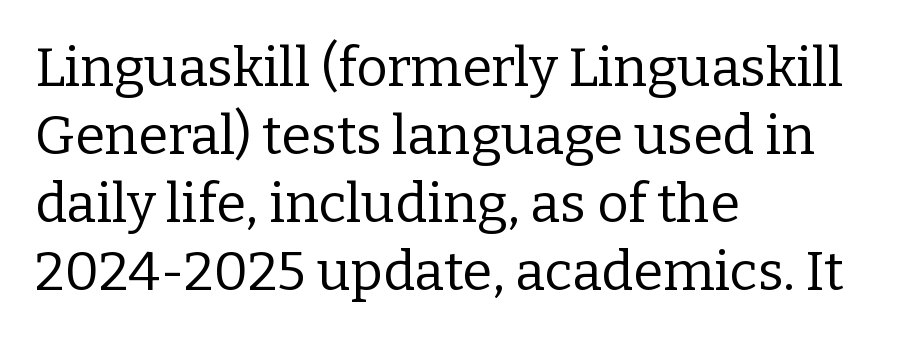
Q: Is the text bold? A: No.
Q: Is the text italic (slanted)? A: No, it is upright.
Q: Is the typeface a serif or a sans-serif typeface? A: Serif.
Q: Is the text underlined? A: No.
Q: How is the paragraph aligned? A: Left-aligned.
Q: Is the spacing between letters normal or unusually wide? A: Normal.
Q: Is the spacing between lines tight, normal or loose? A: Normal.
Q: Width (condensed, normal, or wide)? A: Normal.
Q: Stroke contrast? A: Low.
Q: x-height? A: Medium.
Q: Monospaced? A: No.
